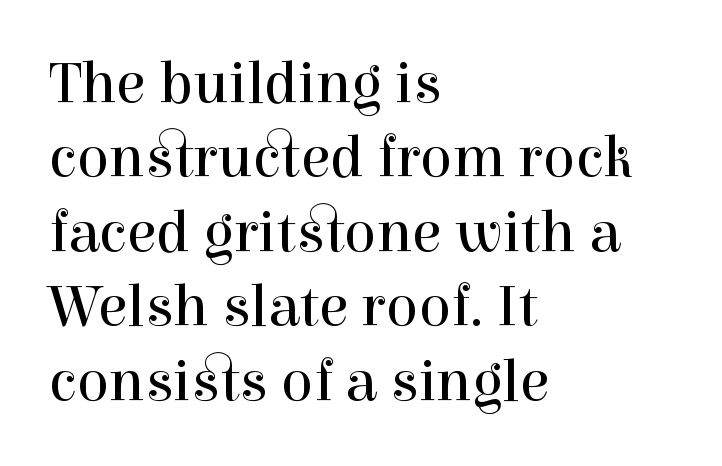
Q: Is the text bold? A: No.
Q: Is the text italic (slanted)? A: No, it is upright.
Q: Is the typeface a serif or a sans-serif typeface? A: Serif.
Q: Is the text underlined? A: No.
Q: How is the paragraph aligned? A: Left-aligned.
Q: Is the spacing between letters normal or unusually wide? A: Normal.
Q: Width (condensed, normal, or wide)? A: Normal.
Q: x-height? A: Medium.
Q: Monospaced? A: No.
